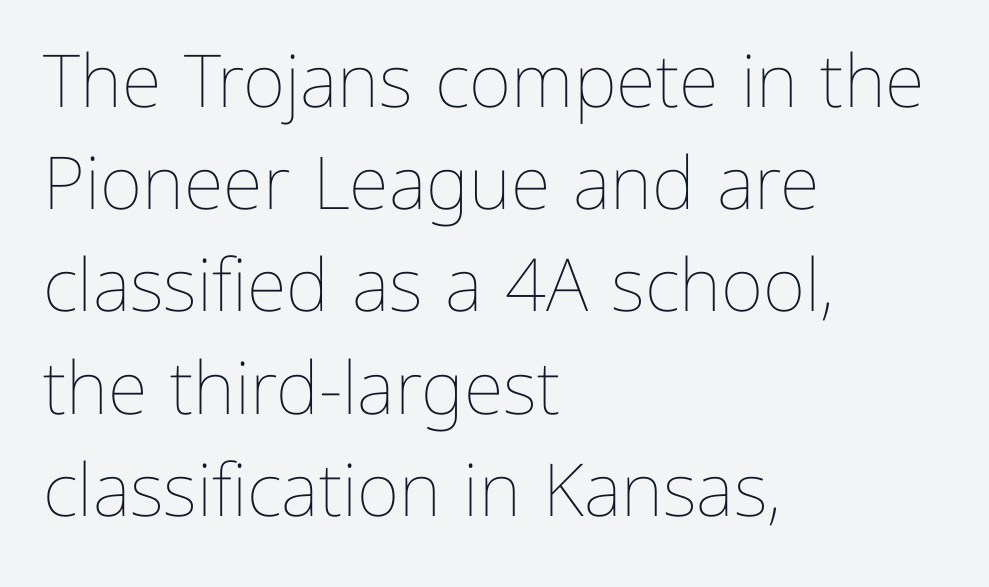
The image shows 73 px thin type, upright; set left-aligned, normal line spacing (1.4x), normal letter spacing, not underlined; low stroke contrast and a medium x-height.
